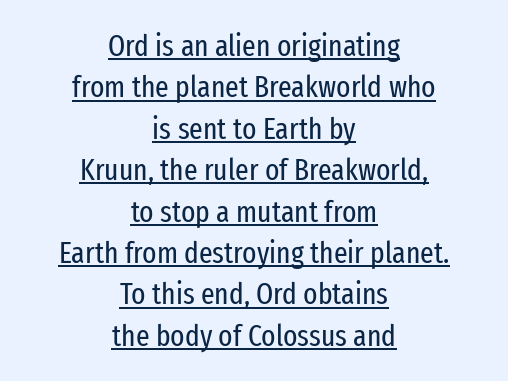
You can tell from the bare stems that sans-serif type was used. Horizontal alignment here is central, giving a formal, balanced look. Like a heading marked for emphasis, these lines bear an underscore. The lettering stays uniformly vertical, giving the passage a roman look. The passage shown is typed in a proportional face where columns would drift.
